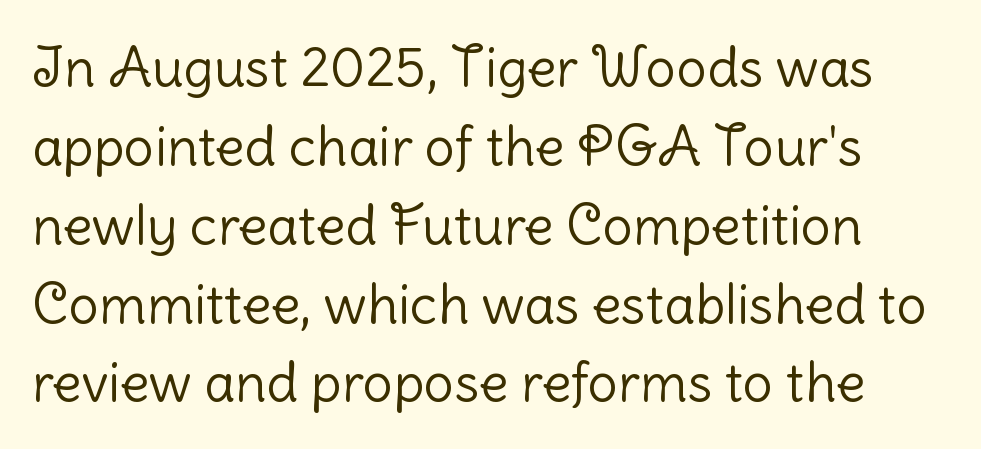
The image shows 54 px light sans-serif type, upright; set normal line spacing (1.46x), normal letter spacing, not underlined; low stroke contrast and a medium x-height.
